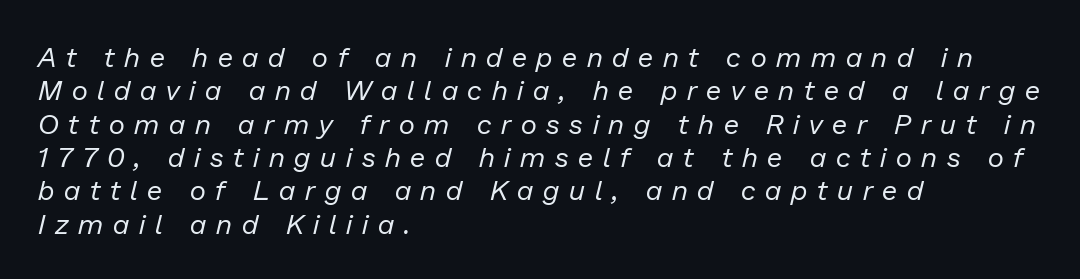
{"italic": "yes", "lean": "right", "slant_degrees": 13, "bold": "no", "weight": "regular", "width": "normal", "stroke_contrast": "low", "x_height": "medium", "monospaced": "no", "underline": "no", "align": "left", "line_spacing_ratio": 1.19, "letter_spacing": "wide", "letter_spacing_em": 0.35, "glyph_px": 28}
